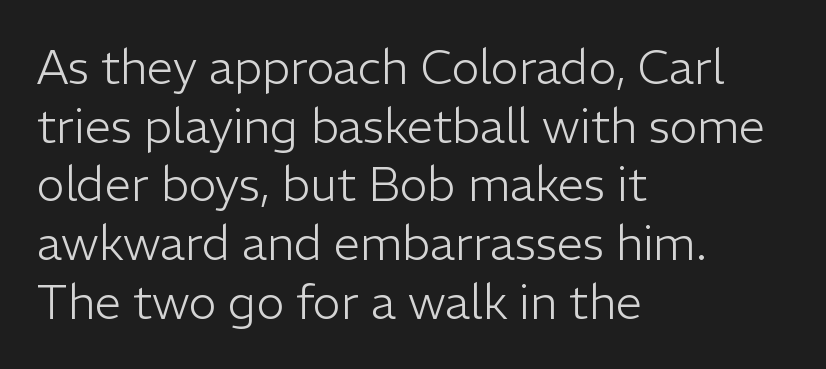
Here the glyphs are tracked normally, forming tight word shapes. Is this a fixed-width face? No — the glyphs have proportional, varying widths. Heaviness? Minimal to ordinary, like unemphasized prose. Reading down the column, the eye jumps a familiar distance to each next line.
